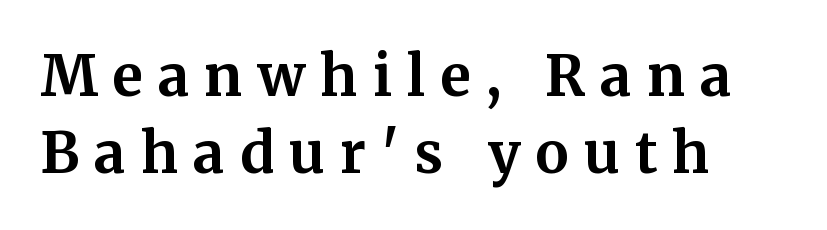
The image shows 56 px bold serif type, upright; set left-aligned, normal line spacing (1.38x), unusually wide letter spacing (+0.27 em), not underlined; medium stroke contrast and a medium x-height.
